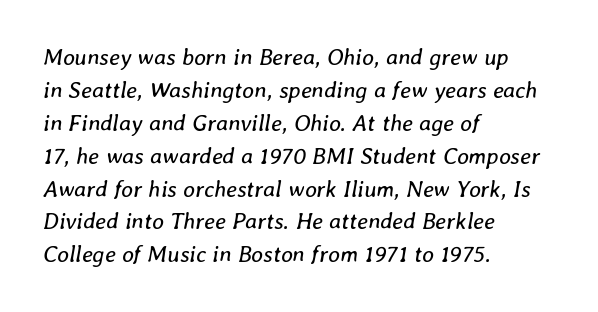
The image shows 23 px text type, italic (leaning right); set left-aligned, normal line spacing (1.43x), normal letter spacing, not underlined.
